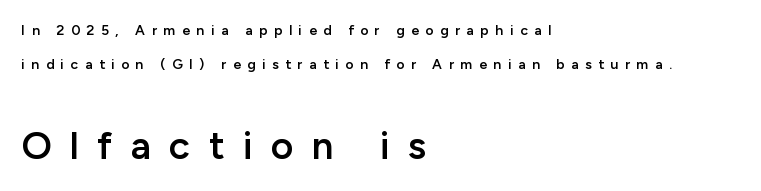
{"serif": "no", "italic": "no", "bold": "semi", "weight": "semibold", "width": "normal", "stroke_contrast": "low", "x_height": "medium", "monospaced": "no", "underline": "no", "align": "left", "line_spacing": "loose", "line_spacing_ratio": 2.46, "letter_spacing": "wide", "letter_spacing_em": 0.47, "larger_block": "second", "size_ratio": 2.79, "glyph_px": 39}
